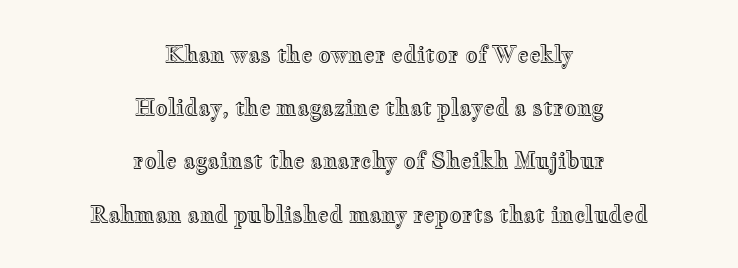
The image shows 22 px text type, upright; set centered, loose line spacing (2.42x), normal letter spacing, not underlined.
